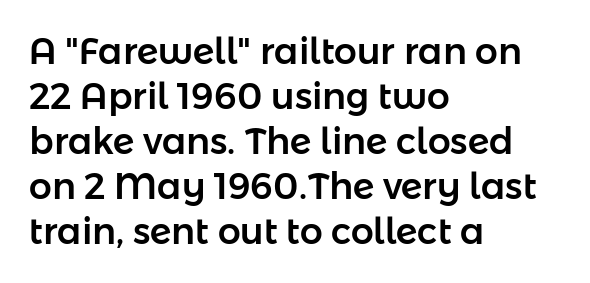
Q: Is the text italic (slanted)? A: No, it is upright.
Q: Is the typeface a serif or a sans-serif typeface? A: Sans-serif.
Q: Is the text underlined? A: No.
Q: How is the paragraph aligned? A: Left-aligned.
Q: Is the spacing between letters normal or unusually wide? A: Normal.
Q: Is the spacing between lines tight, normal or loose? A: Normal.
Q: Width (condensed, normal, or wide)? A: Normal.
Q: Stroke contrast? A: Low.
Q: x-height? A: Medium.
Q: Monospaced? A: No.
